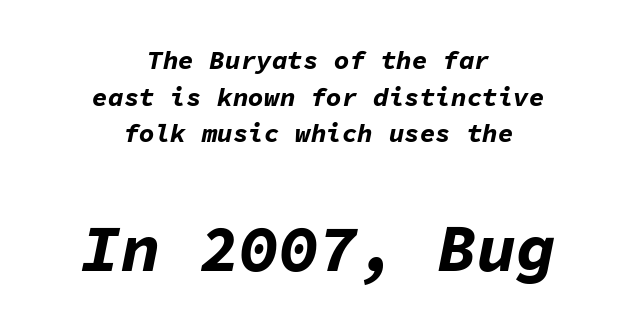
The image shows 66 px bold type, italic (leaning right), monospaced; set centered, normal line spacing (1.41x), normal letter spacing, not underlined; the second (bottom) block is 2.54x larger; low stroke contrast and a medium x-height.
